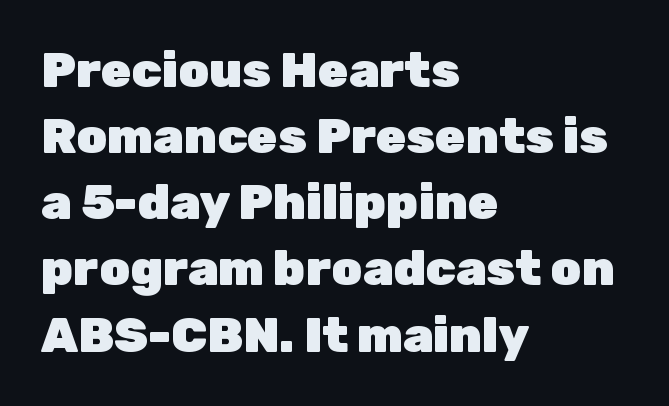
{"serif": "no", "italic": "no", "bold": "yes", "weight": "heavy", "width": "normal", "stroke_contrast": "low", "x_height": "medium", "monospaced": "no", "underline": "no", "align": "left", "line_spacing": "normal", "line_spacing_ratio": 1.35, "letter_spacing": "normal", "letter_spacing_em": 0.0, "glyph_px": 49}
